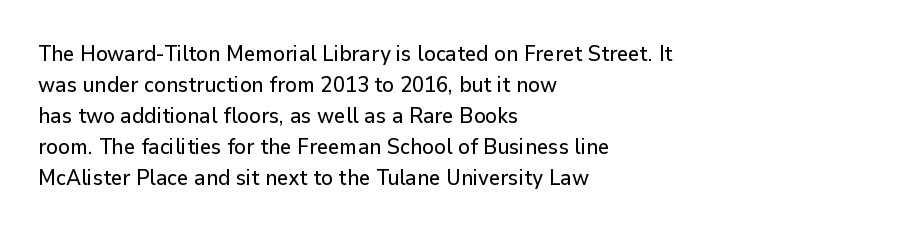
No italicization has been applied; the sample stays upright. The text block is weighted toward the left margin, trailing off unevenly rightward. Each row of text sits above clean, open space. Leading matches the norm, producing a regular column. Nobody touched the tracking dial on this one.
